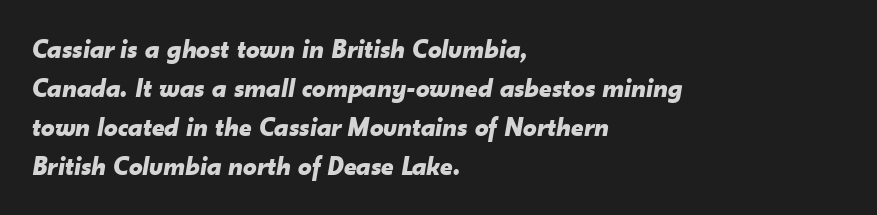
The image shows 27 px bold type, italic (leaning right); set left-aligned, normal line spacing (1.45x), normal letter spacing, not underlined.
